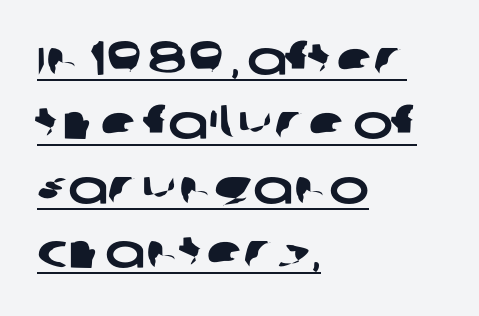
Note the varied advance widths — an 'i' is clearly narrower than an 'm'. Underlined type. The passage shown stacks its lines at a standard gap. Each letter's strokes conclude bluntly, with no projecting serifs. The ragged edge is on the right, which tells us the setting is flush left.
